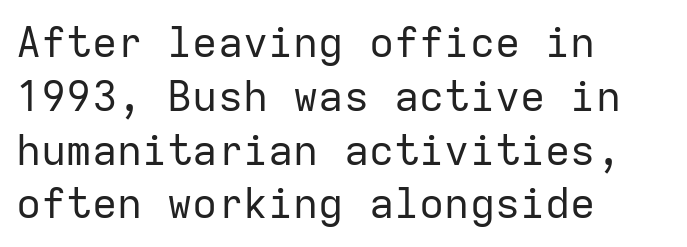
{"serif": "no", "italic": "no", "bold": "no", "weight": "regular", "width": "normal", "stroke_contrast": "low", "x_height": "medium", "monospaced": "yes", "underline": "no", "align": "left", "line_spacing": "normal", "line_spacing_ratio": 1.28, "letter_spacing": "normal", "letter_spacing_em": 0.0, "glyph_px": 42}
